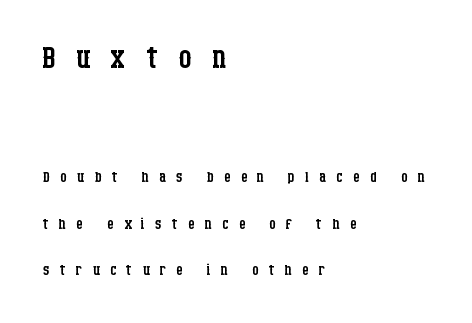
{"serif": "yes", "italic": "no", "bold": "no", "weight": "regular", "width": "condensed", "stroke_contrast": "low", "x_height": "large", "monospaced": "no", "underline": "no", "align": "left", "line_spacing": "loose", "line_spacing_ratio": 2.21, "letter_spacing": "wide", "letter_spacing_em": 0.48, "larger_block": "first", "size_ratio": 2.0, "glyph_px": 42}
